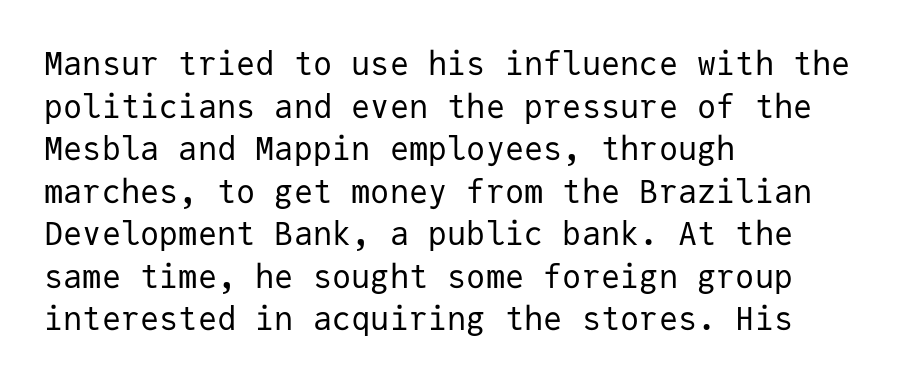
Q: Is the text bold? A: No.
Q: Is the text italic (slanted)? A: No, it is upright.
Q: Is the typeface a serif or a sans-serif typeface? A: Sans-serif.
Q: Is the text underlined? A: No.
Q: How is the paragraph aligned? A: Left-aligned.
Q: Is the spacing between letters normal or unusually wide? A: Normal.
Q: Is the spacing between lines tight, normal or loose? A: Normal.
Q: Width (condensed, normal, or wide)? A: Normal.
Q: Stroke contrast? A: Low.
Q: x-height? A: Medium.
Q: Monospaced? A: Yes.
